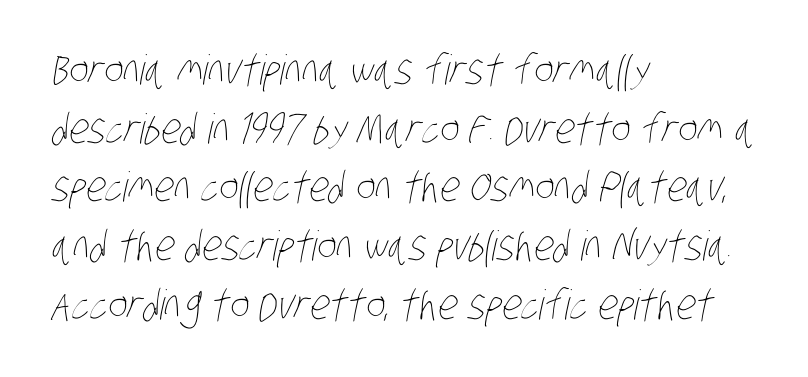
The image shows 41 px thin, condensed type; set left-aligned, normal line spacing (1.43x), normal letter spacing, not underlined; low stroke contrast and a large x-height.
